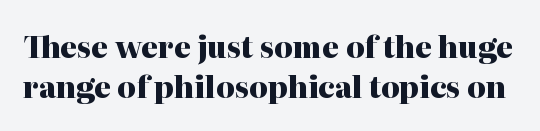
Q: Is the text bold? A: Yes.
Q: Is the text italic (slanted)? A: No, it is upright.
Q: Is the typeface a serif or a sans-serif typeface? A: Serif.
Q: Is the text underlined? A: No.
Q: Is the spacing between letters normal or unusually wide? A: Normal.
Q: Is the spacing between lines tight, normal or loose? A: Normal.
Q: Width (condensed, normal, or wide)? A: Normal.
Q: Stroke contrast? A: High.
Q: x-height? A: Medium.
Q: Monospaced? A: No.
